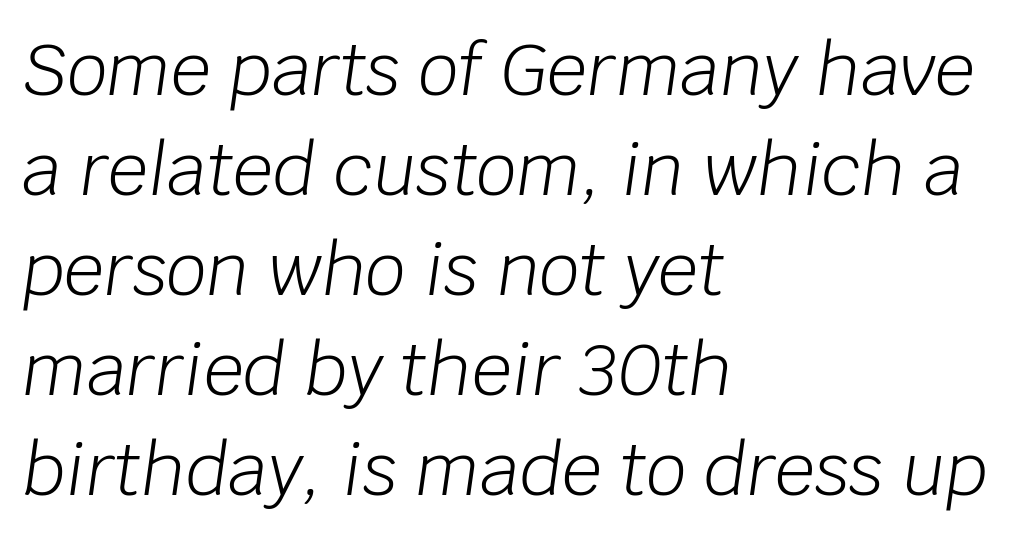
{"italic": "yes", "lean": "right", "slant_degrees": 8, "bold": "no", "weight": "light", "width": "normal", "stroke_contrast": "low", "x_height": "large", "monospaced": "no", "underline": "no", "align": "left", "line_spacing": "normal", "line_spacing_ratio": 1.41, "letter_spacing": "normal", "letter_spacing_em": 0.0, "glyph_px": 71}
